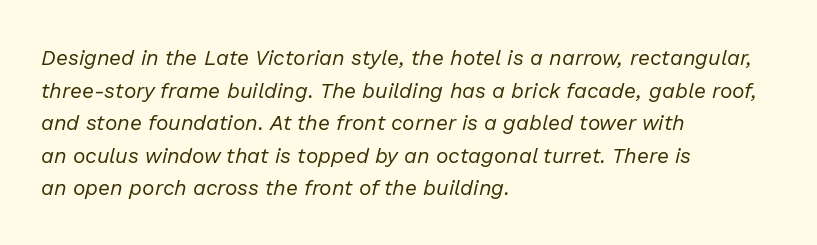
Notice how descenders clear the ascenders below comfortably — that's standard leading. Compared with typical body copy, the letter spacing here is the same. Rendered with sloped, italic letterforms. The zone under the glyphs is completely vacant. The rag falls on the right side of this text block. Stroke thickness stays within the range of a standard reading face or lighter.
